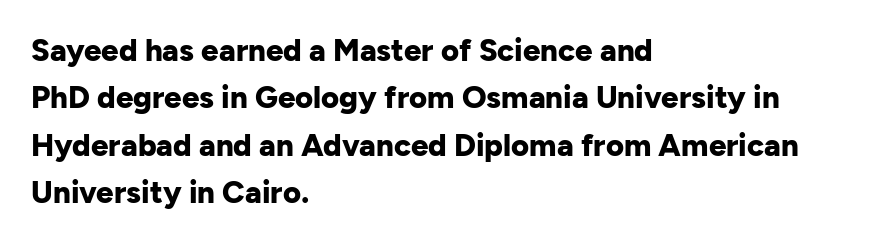
The image shows 31 px bold sans-serif type, upright; set left-aligned, normal line spacing (1.53x), normal letter spacing, not underlined; low stroke contrast and a medium x-height.
